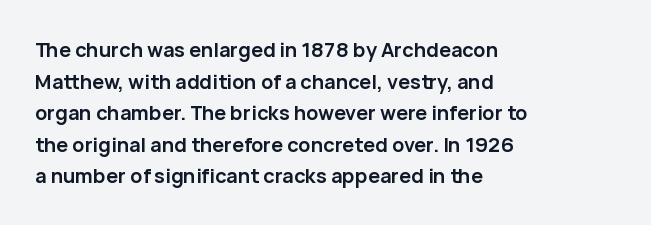
If you drew a line through each stem, it would be perfectly vertical. Nobody drew a line under any word here. A full-strength bold gives these letters their thick strokes. Honestly, the letter spacing is just normal — you wouldn't notice it. Left-aligned paragraph, ragged on the right.
